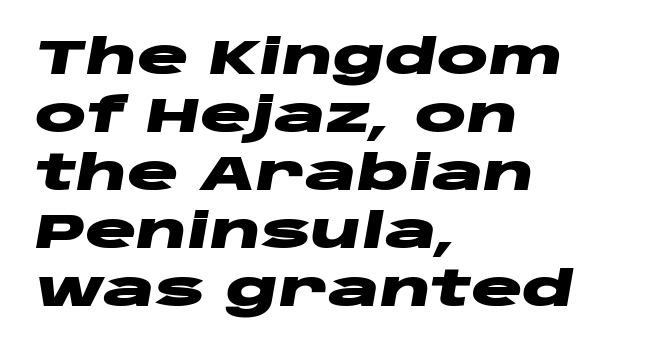
What stands out about the letter spacing? Nothing — it is the standard amount. Typographic density is high because the face is bold. These lines are set flush left with a ragged right edge. Style check: oblique. Nobody drew a line under any word here.
